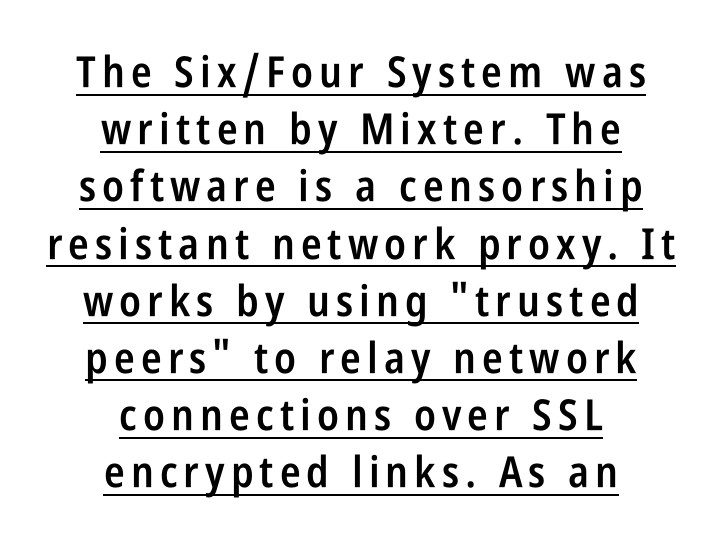
The face used here is a sans, in the tradition of grotesques and geometrics. The passage shown is typed in a proportional face where columns would drift. The typography opts for an upright posture over an oblique one. The rendering uses a semibold face; strokes are thickened but not to full bold.
